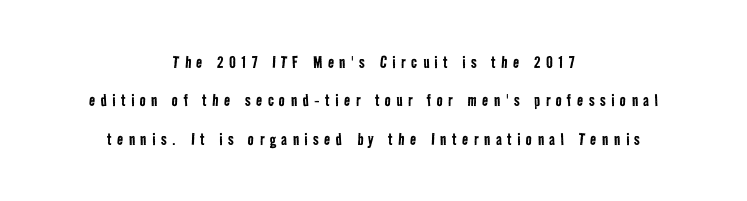
{"bold": "no", "underline": "no", "align": "center", "line_spacing": "loose", "line_spacing_ratio": 1.92, "letter_spacing": "wide", "letter_spacing_em": 0.28, "glyph_px": 20}
